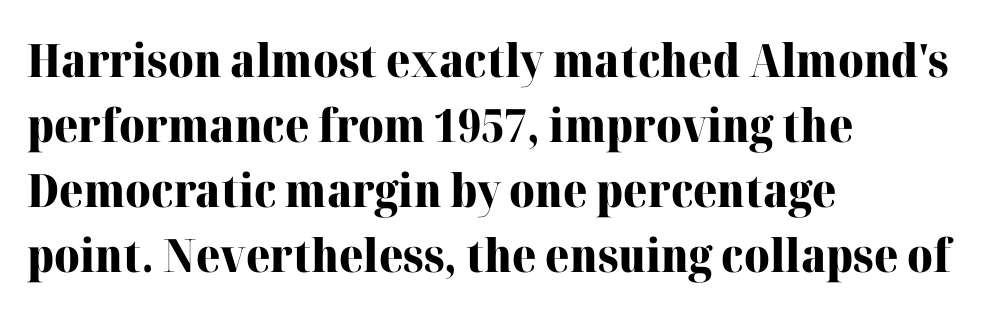
Set as a true bold cut, around the 700 mark. This sample keeps an unexceptional amount of space between lines. Ascenders rise straight up at ninety degrees. Is this a fixed-width face? No — the glyphs have proportional, varying widths. The font family rendered here belongs to the serif group. Nobody drew a line under any word here.
